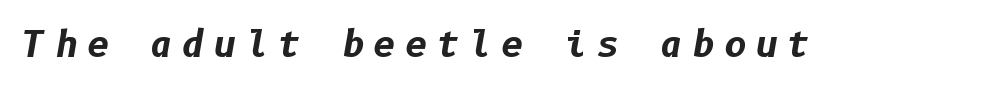
Q: Is the text bold? A: Yes.
Q: Is the text italic (slanted)? A: Yes, it leans right by about 10 degrees.
Q: Is the text underlined? A: No.
Q: Is the spacing between letters normal or unusually wide? A: Unusually wide.
Q: Width (condensed, normal, or wide)? A: Normal.
Q: Stroke contrast? A: Low.
Q: x-height? A: Medium.
